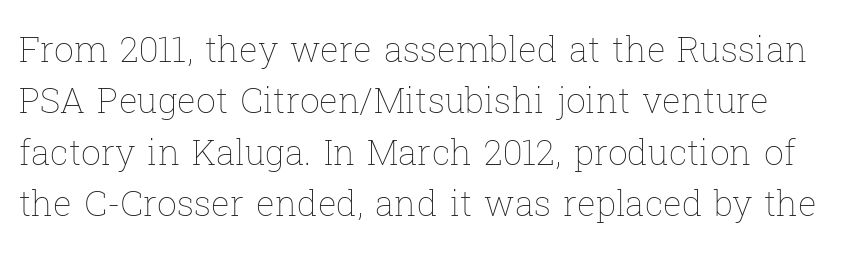
{"italic": "no", "bold": "no", "weight": "thin", "width": "normal", "stroke_contrast": "low", "x_height": "medium", "monospaced": "no", "underline": "no", "line_spacing": "normal", "line_spacing_ratio": 1.47, "letter_spacing": "normal", "letter_spacing_em": 0.0, "glyph_px": 35}
